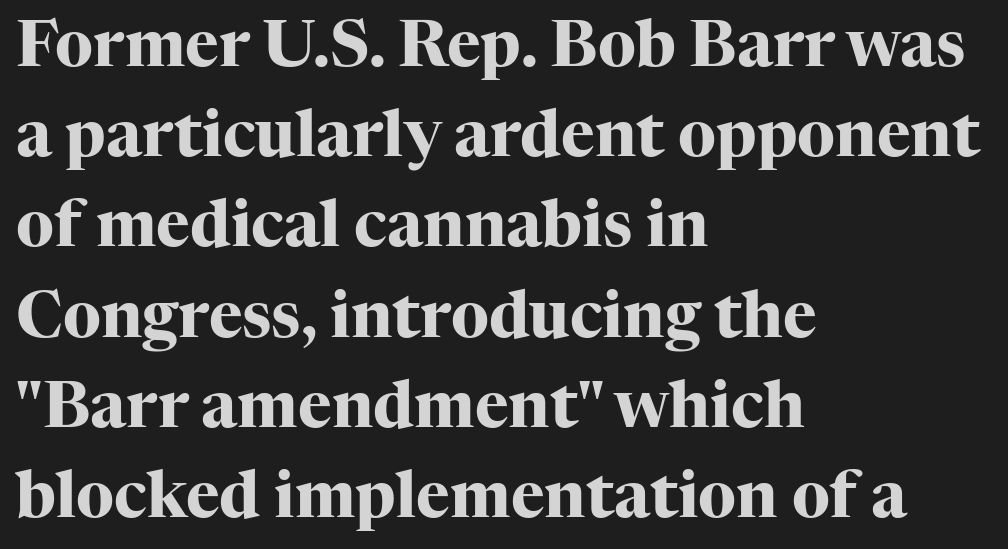
Q: Is the text bold? A: Yes.
Q: Is the text italic (slanted)? A: No, it is upright.
Q: Is the typeface a serif or a sans-serif typeface? A: Serif.
Q: Is the text underlined? A: No.
Q: How is the paragraph aligned? A: Left-aligned.
Q: Is the spacing between letters normal or unusually wide? A: Normal.
Q: Is the spacing between lines tight, normal or loose? A: Normal.
Q: Width (condensed, normal, or wide)? A: Normal.
Q: Stroke contrast? A: High.
Q: x-height? A: Medium.
Q: Monospaced? A: No.
